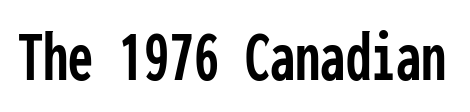
These lines are rendered in a fixed-pitch font. The face used here is a sans, in the tradition of grotesques and geometrics. Tracking here is standard; glyphs follow each other at the usual distance. Only glyphs here, with clear space below each row.
